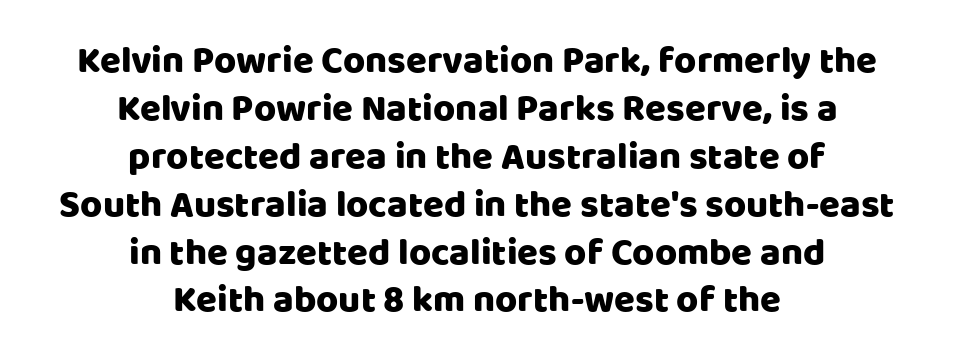
Q: Is the text italic (slanted)? A: No, it is upright.
Q: Is the typeface a serif or a sans-serif typeface? A: Sans-serif.
Q: Is the text underlined? A: No.
Q: How is the paragraph aligned? A: Centered.
Q: Is the spacing between letters normal or unusually wide? A: Normal.
Q: Is the spacing between lines tight, normal or loose? A: Normal.
Q: Width (condensed, normal, or wide)? A: Normal.
Q: Stroke contrast? A: Low.
Q: x-height? A: Large.
Q: Monospaced? A: No.
